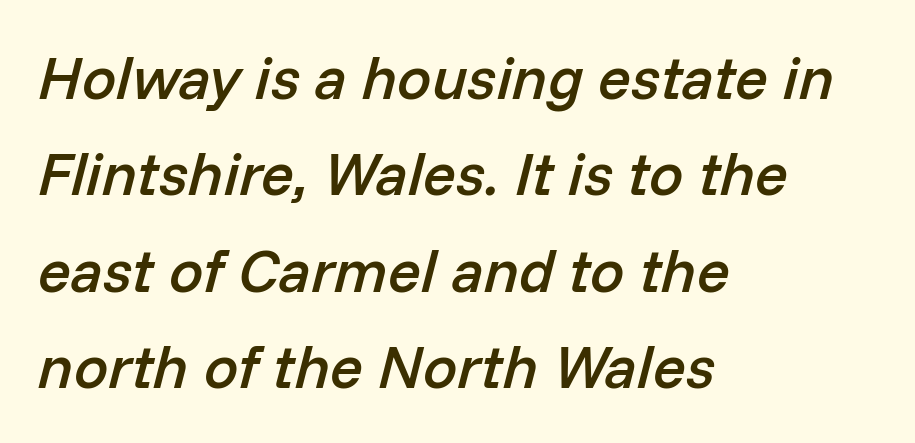
Bold? Not quite — semibold, heavier than regular but stopping short. Each letter keeps its own natural width here, so spacing adapts to shape. Line starts are locked; line ends wander. Notice how the stems are inclined rather than vertical — that's the hallmark of italics. Reading down the column, the eye jumps a familiar distance to each next line. Only glyphs here, with clear space below each row.
